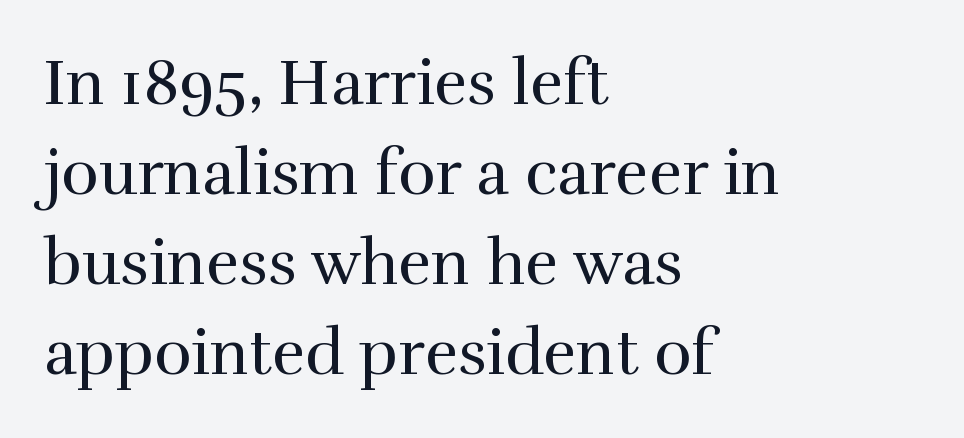
One glance says typical: line gaps are just what's usual. Little horizontal feet cap the strokes, marking this as serif type. These lines are rendered in a variable-pitch font. Unbolded letterforms with no extra heft. Every stem runs plumb, perpendicular to the baseline. These lines are set flush left with a ragged right edge.
